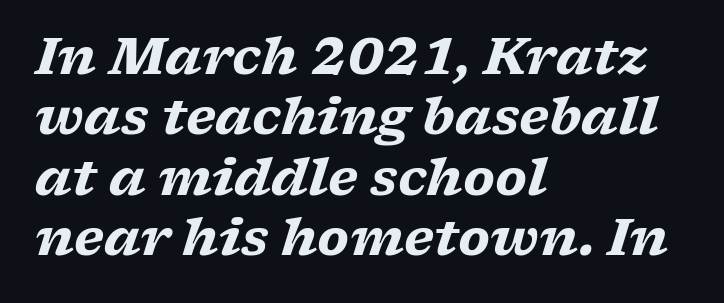
Q: Is the text bold? A: Yes.
Q: Is the text italic (slanted)? A: Yes, it leans right by about 17 degrees.
Q: Is the typeface a serif or a sans-serif typeface? A: Serif.
Q: Is the text underlined? A: No.
Q: How is the paragraph aligned? A: Left-aligned.
Q: Is the spacing between letters normal or unusually wide? A: Normal.
Q: Width (condensed, normal, or wide)? A: Wide.
Q: Stroke contrast? A: Low.
Q: x-height? A: Medium.
Q: Monospaced? A: No.
